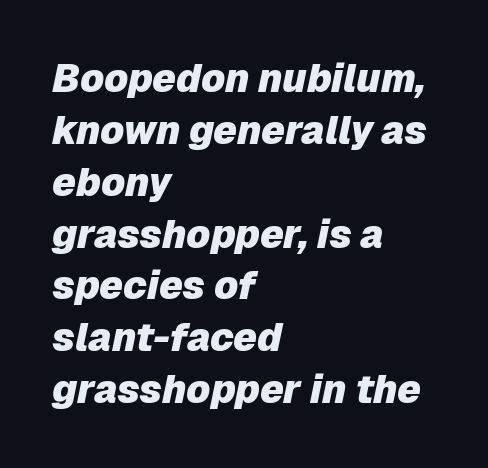
{"italic": "yes", "lean": "right", "slant_degrees": 12, "bold": "yes", "weight": "heavy", "width": "normal", "stroke_contrast": "low", "x_height": "medium", "monospaced": "no", "underline": "no", "align": "left", "line_spacing": "normal", "line_spacing_ratio": 1.33, "letter_spacing": "normal", "letter_spacing_em": 0.0, "glyph_px": 39}
